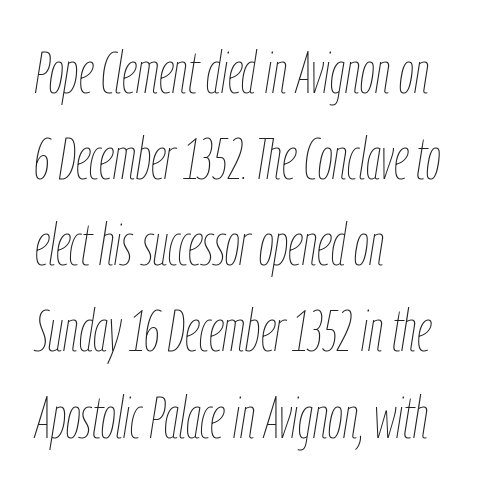
{"italic": "yes", "lean": "right", "slant_degrees": 9, "bold": "no", "weight": "thin", "width": "condensed", "stroke_contrast": "low", "x_height": "medium", "monospaced": "no", "underline": "no", "align": "left", "line_spacing": "normal", "line_spacing_ratio": 1.46, "letter_spacing": "normal", "letter_spacing_em": 0.0, "glyph_px": 59}
